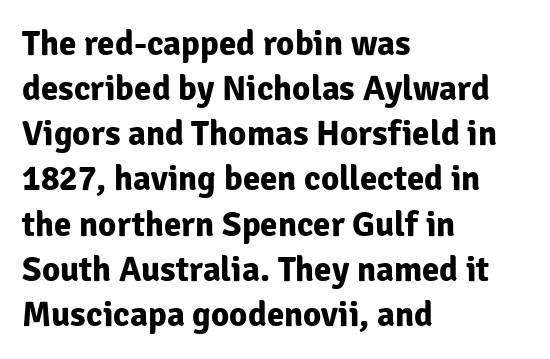
The image shows 35 px bold sans-serif type, upright; set left-aligned, normal line spacing (1.29x), normal letter spacing, not underlined; low stroke contrast and a medium x-height.
